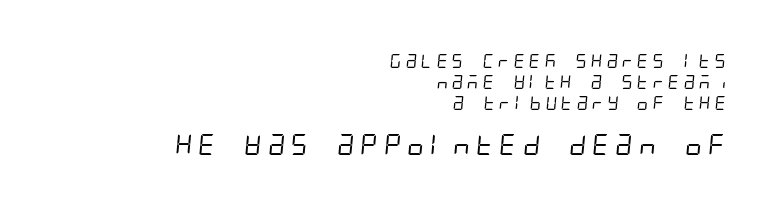
The image shows 21 px text type; set right-aligned, normal line spacing (1.51x), not underlined; the second (bottom) block is 1.5x larger.
